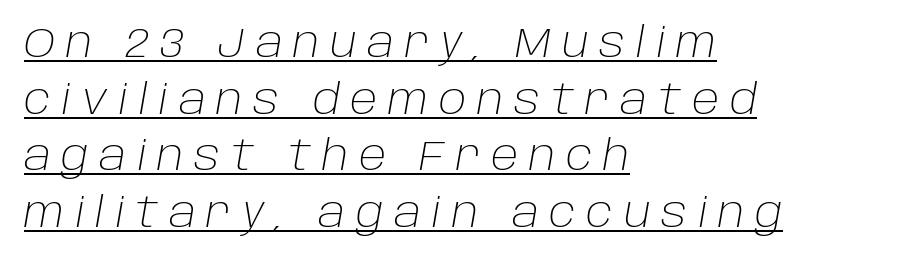
Q: Is the text bold? A: No.
Q: Is the text italic (slanted)? A: Yes, it leans right by about 10 degrees.
Q: Is the text underlined? A: Yes.
Q: How is the paragraph aligned? A: Left-aligned.
Q: Is the spacing between letters normal or unusually wide? A: Unusually wide.
Q: Is the spacing between lines tight, normal or loose? A: Normal.
Q: Width (condensed, normal, or wide)? A: Normal.
Q: Stroke contrast? A: Low.
Q: x-height? A: Large.
Q: Monospaced? A: No.
